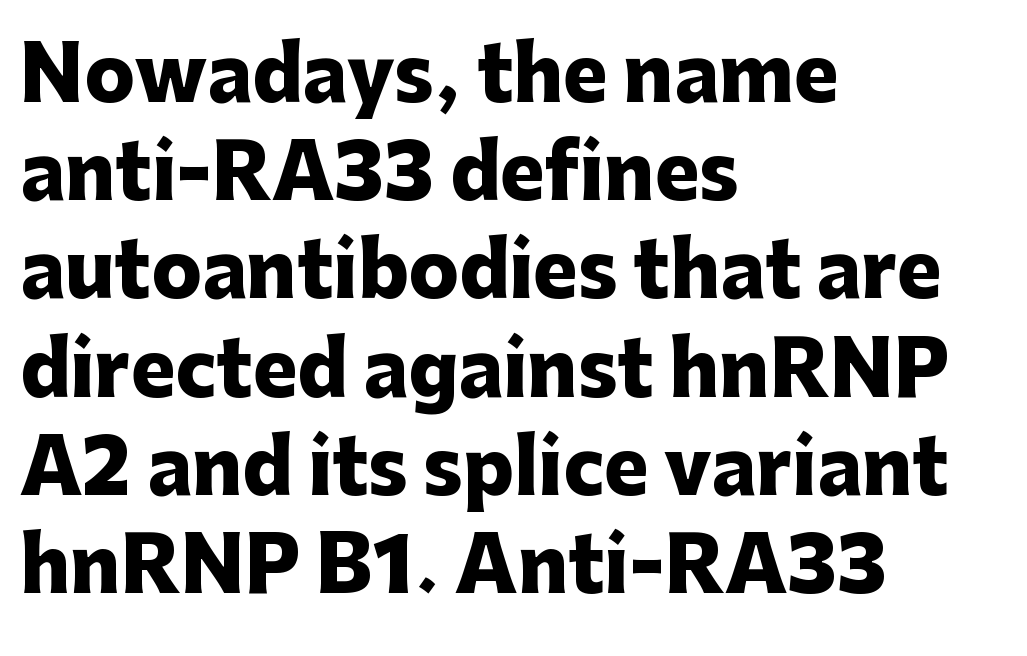
Q: Is the text bold? A: Yes.
Q: Is the text italic (slanted)? A: No, it is upright.
Q: Is the typeface a serif or a sans-serif typeface? A: Sans-serif.
Q: Is the text underlined? A: No.
Q: How is the paragraph aligned? A: Left-aligned.
Q: Is the spacing between letters normal or unusually wide? A: Normal.
Q: Is the spacing between lines tight, normal or loose? A: Normal.
Q: Width (condensed, normal, or wide)? A: Normal.
Q: Stroke contrast? A: Low.
Q: x-height? A: Medium.
Q: Monospaced? A: No.
